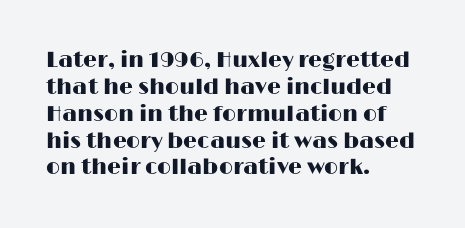
The image shows 22 px text type, upright; set left-aligned, line spacing 1.22x, normal letter spacing, not underlined.
